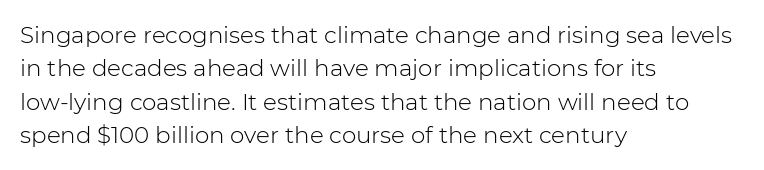
The image shows 23 px text type, upright; set left-aligned, normal line spacing (1.45x), normal letter spacing, not underlined.
